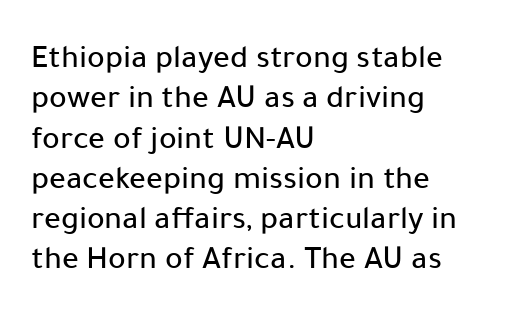
{"serif": "no", "italic": "no", "width": "normal", "stroke_contrast": "low", "x_height": "medium", "monospaced": "no", "underline": "no", "align": "left", "line_spacing_ratio": 1.22, "letter_spacing": "normal", "letter_spacing_em": 0.0, "glyph_px": 33}
